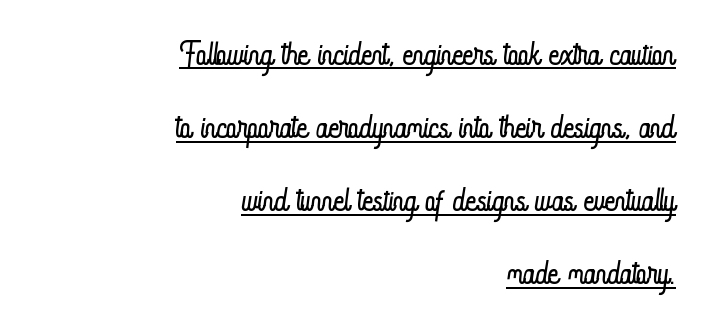
Q: Is the text bold? A: No.
Q: Is the text underlined? A: Yes.
Q: How is the paragraph aligned? A: Right-aligned.
Q: Is the spacing between letters normal or unusually wide? A: Normal.
Q: Is the spacing between lines tight, normal or loose? A: Normal.
Q: Width (condensed, normal, or wide)? A: Condensed.
Q: Stroke contrast? A: Low.
Q: x-height? A: Small.
Q: Monospaced? A: No.
